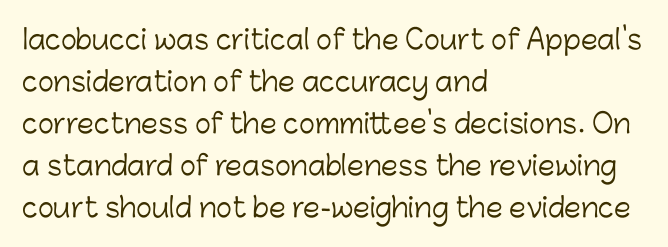
{"italic": "no", "bold": "no", "underline": "no", "align": "left", "line_spacing": "normal", "line_spacing_ratio": 1.56, "letter_spacing": "normal", "letter_spacing_em": 0.0, "glyph_px": 27}
